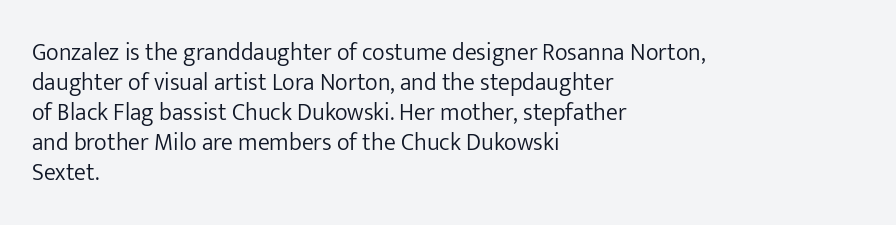
Honestly, there is no underline to notice here at all. The font's upright variant was chosen for this text. Horizontally, the lines are justified to the leading edge only. Bold? No — there's no thickening of the strokes.
